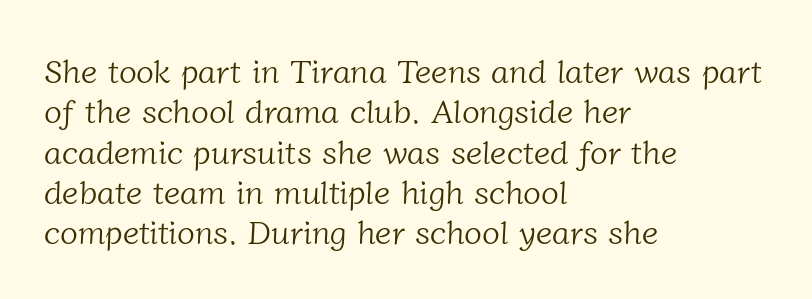
Type without underlining. Nothing unusual about the tracking: characters are spaced as the font intends. Letters have the restrained weight of plain body copy at most. A serif font was chosen for this passage. Proportional: the letters do not fall into vertical columns.
